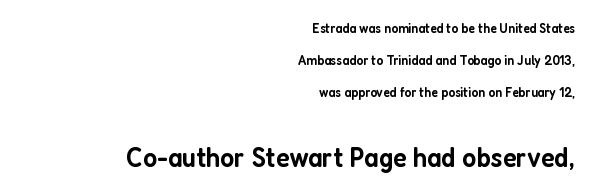
Lines of text with bare space underneath. A typesetter would call this proportional, since set widths differ per character. You can tell from the bare stems that sans-serif type was used. Spacing between characters is what you'd get straight out of the box. Short and long lines alike share a common ending point at right. Reading down the column, the eye jumps a long way to each next line.
